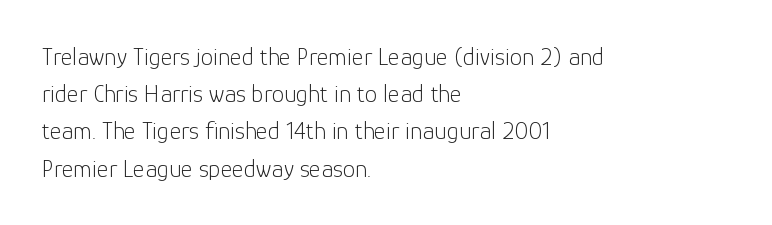
The image shows 25 px text type, upright; set left-aligned, normal line spacing (1.49x), normal letter spacing, not underlined.
